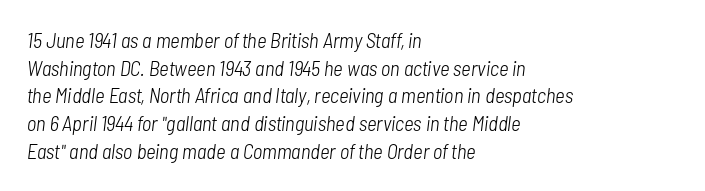
These lines sit exactly where default settings would place them. Observe the ordinary spacing: letters are neighbours, not strangers. Decoration check: the copy has no underline. Teacher's note: observe the even left margin — that is flush-left alignment. Each stroke keeps to a modest, everyday thickness or less.
